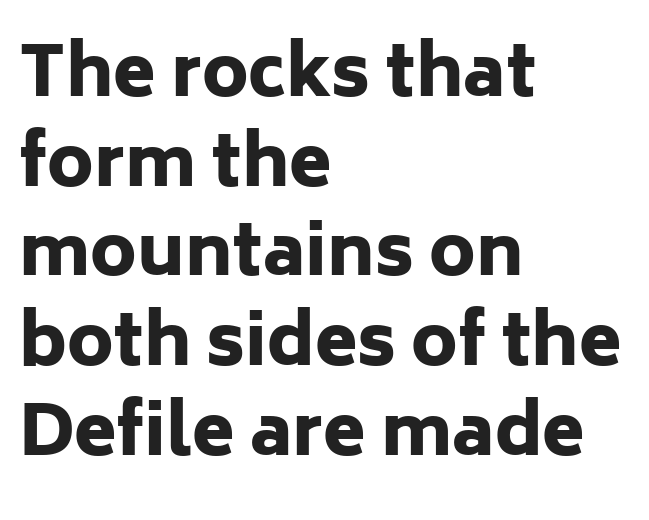
{"serif": "no", "italic": "no", "bold": "yes", "weight": "heavy", "width": "normal", "stroke_contrast": "low", "x_height": "medium", "monospaced": "no", "underline": "no", "align": "left", "line_spacing": "normal", "line_spacing_ratio": 1.3, "letter_spacing": "normal", "letter_spacing_em": 0.0, "glyph_px": 69}
